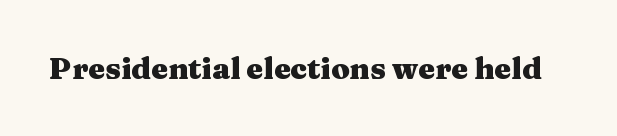
Q: Is the text bold? A: Yes.
Q: Is the text italic (slanted)? A: No, it is upright.
Q: Is the typeface a serif or a sans-serif typeface? A: Serif.
Q: Is the text underlined? A: No.
Q: Is the spacing between letters normal or unusually wide? A: Normal.
Q: Width (condensed, normal, or wide)? A: Wide.
Q: Stroke contrast? A: Medium.
Q: x-height? A: Medium.
Q: Monospaced? A: No.
